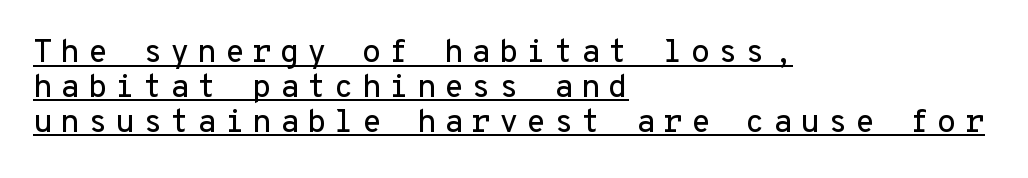
Each line of the rendering has a horizontal stroke beneath the glyphs. Is there much room between lines? No — they nearly touch. Spacing verdict: monospaced, one width for all characters. The type is letterspaced generously, with wide tracking. Does the type have serifs? No, each stem ends abruptly. These lines are set flush left with a ragged right edge.
